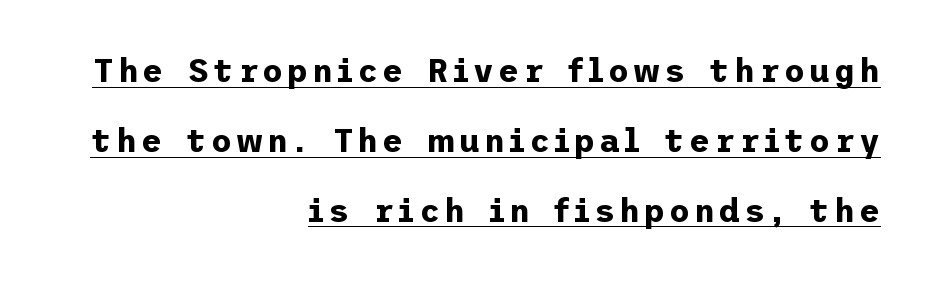
Q: Is the text bold? A: Yes.
Q: Is the text italic (slanted)? A: No, it is upright.
Q: Is the typeface a serif or a sans-serif typeface? A: Sans-serif.
Q: Is the text underlined? A: Yes.
Q: How is the paragraph aligned? A: Right-aligned.
Q: Is the spacing between lines tight, normal or loose? A: Loose.
Q: Width (condensed, normal, or wide)? A: Normal.
Q: Stroke contrast? A: Low.
Q: x-height? A: Medium.
